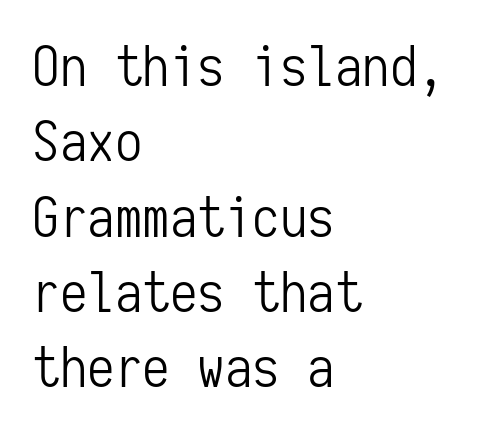
{"serif": "no", "italic": "no", "bold": "no", "weight": "light", "width": "condensed", "stroke_contrast": "low", "x_height": "medium", "monospaced": "yes", "underline": "no", "align": "left", "line_spacing": "normal", "line_spacing_ratio": 1.37, "letter_spacing": "normal", "letter_spacing_em": 0.0, "glyph_px": 55}
